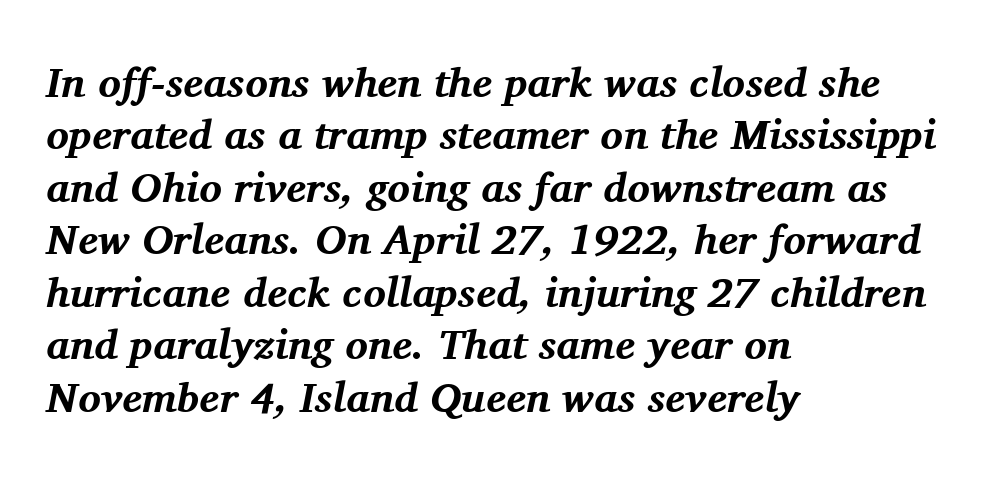
Q: Is the text bold? A: Yes.
Q: Is the text italic (slanted)? A: Yes, it leans right by about 11 degrees.
Q: Is the typeface a serif or a sans-serif typeface? A: Serif.
Q: Is the text underlined? A: No.
Q: How is the paragraph aligned? A: Left-aligned.
Q: Is the spacing between letters normal or unusually wide? A: Normal.
Q: Is the spacing between lines tight, normal or loose? A: Normal.
Q: Width (condensed, normal, or wide)? A: Normal.
Q: Stroke contrast? A: Medium.
Q: x-height? A: Medium.
Q: Monospaced? A: No.
